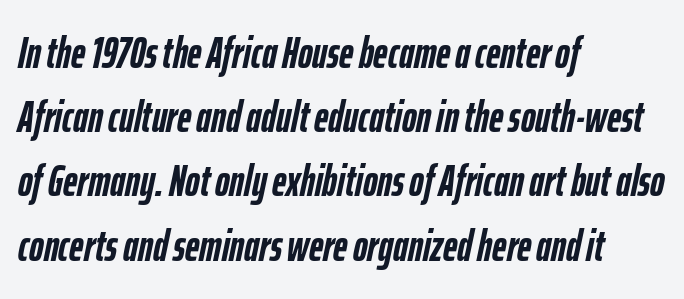
{"italic": "yes", "lean": "right", "slant_degrees": 12, "bold": "yes", "weight": "semibold", "width": "condensed", "stroke_contrast": "low", "x_height": "medium", "monospaced": "no", "underline": "no", "align": "left", "line_spacing": "normal", "line_spacing_ratio": 1.46, "letter_spacing": "normal", "letter_spacing_em": 0.0, "glyph_px": 44}
